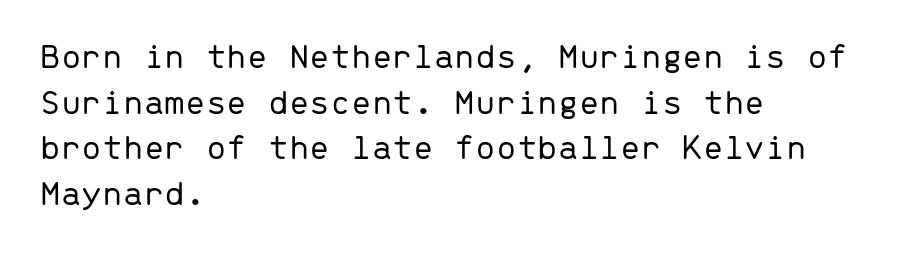
{"serif": "no", "italic": "no", "bold": "no", "weight": "light", "width": "normal", "stroke_contrast": "low", "x_height": "medium", "monospaced": "yes", "underline": "no", "align": "left", "line_spacing_ratio": 1.23, "letter_spacing": "normal", "letter_spacing_em": 0.0, "glyph_px": 37}
